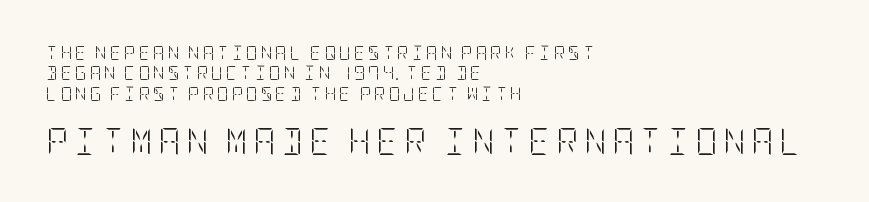
The image shows 27 px text type, upright; set left-aligned, normal line spacing (1.45x), unusually wide letter spacing (+0.22 em), not underlined; the second (bottom) block is 1.93x larger.
